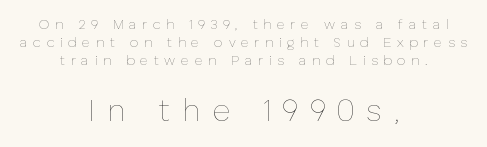
{"italic": "no", "bold": "no", "weight": "thin", "width": "normal", "stroke_contrast": "low", "x_height": "medium", "monospaced": "no", "underline": "no", "align": "center", "line_spacing": "normal", "line_spacing_ratio": 1.28, "letter_spacing": "wide", "letter_spacing_em": 0.39, "larger_block": "second", "size_ratio": 2.21, "glyph_px": 31}
